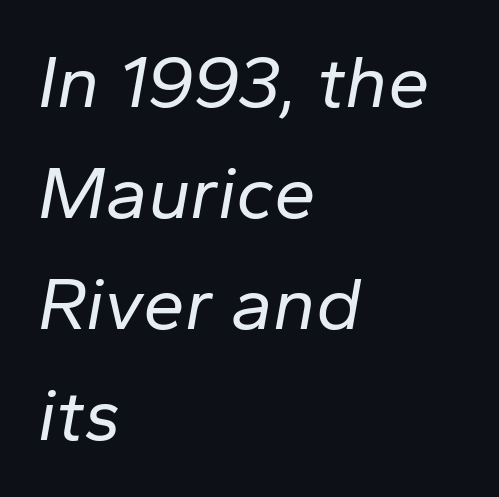
No letter is thick-stroked: the sample isn't bold. Just letters on the line, the space beneath them empty. These lines keep a tight, regular rhythm from letter to letter. Do the characters align in a grid? No, the font is proportional. It's the slanting kind of type.
